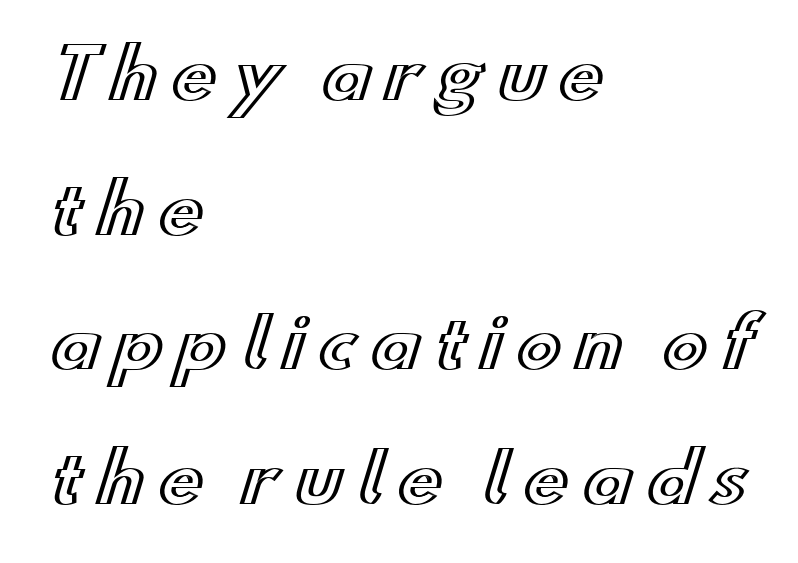
Leftover space on each line is placed entirely after the last word. Display-style spreading of the glyphs; the letterfit is very open. Vertically, the passage feels expansive, rows floating well apart. The passage shown is typed in a proportional face where columns would drift.
